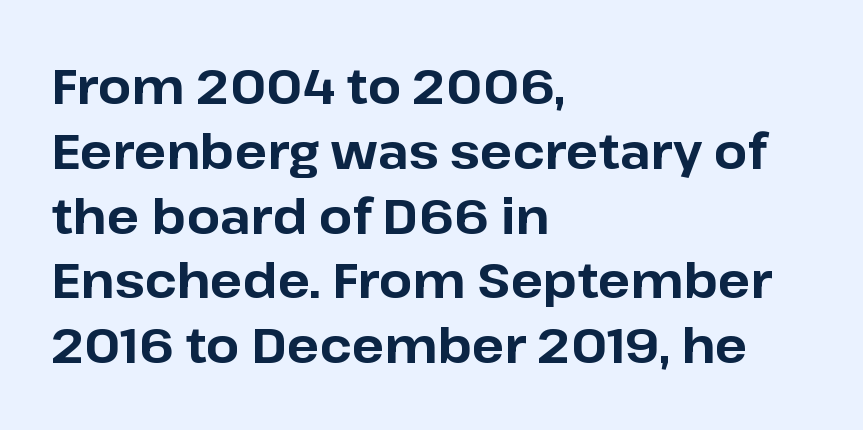
Spacing verdict: proportional, widths tailored to each character. I'd describe the lettering as bold — thick and assertive. Every character sits straight up, as roman type does. Descender tails drop into unmarked territory. Examine the stroke ends and you'll find no serifs.
